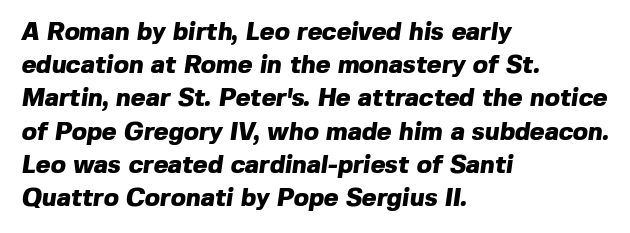
Look at the stroke-to-counter ratio: heavy, a bold. Line beginnings align vertically; line endings do not. The foot of each line stays bare and open. Rows of type keep a routine distance in the vertical direction. The passage shown has conventional tracking throughout.
